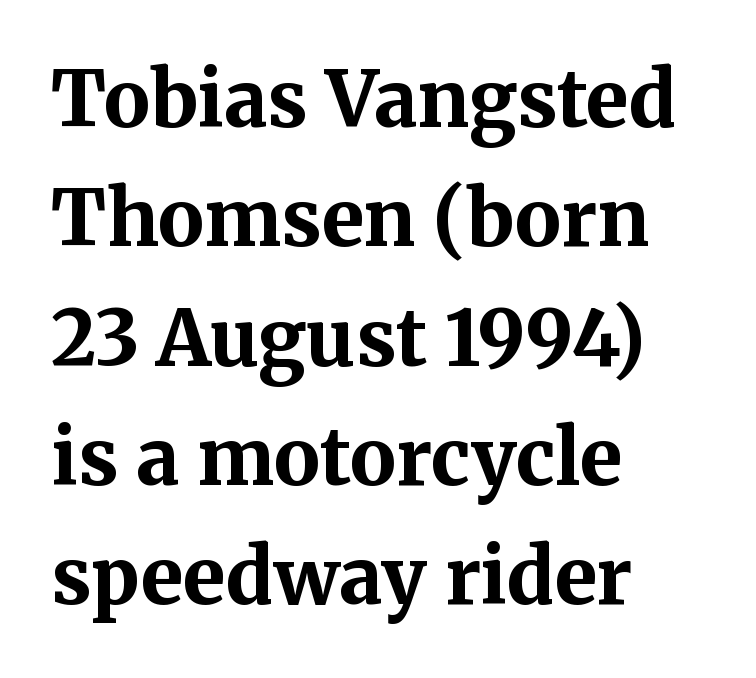
Q: Is the text bold? A: Yes.
Q: Is the text italic (slanted)? A: No, it is upright.
Q: Is the typeface a serif or a sans-serif typeface? A: Serif.
Q: Is the text underlined? A: No.
Q: How is the paragraph aligned? A: Left-aligned.
Q: Is the spacing between letters normal or unusually wide? A: Normal.
Q: Is the spacing between lines tight, normal or loose? A: Normal.
Q: Width (condensed, normal, or wide)? A: Normal.
Q: Stroke contrast? A: Medium.
Q: x-height? A: Medium.
Q: Monospaced? A: No.
